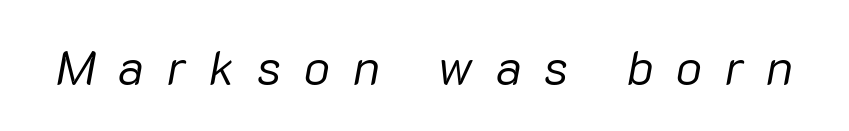
{"italic": "yes", "lean": "right", "slant_degrees": 10, "bold": "no", "weight": "regular", "width": "normal", "stroke_contrast": "low", "x_height": "medium", "monospaced": "no", "underline": "no", "letter_spacing": "wide", "letter_spacing_em": 0.46, "glyph_px": 49}
